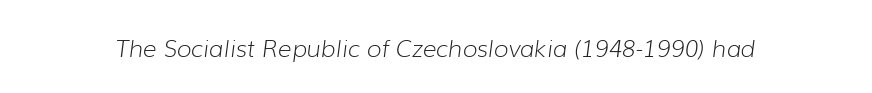
Q: Is the text bold? A: No.
Q: Is the text italic (slanted)? A: Yes, it leans right by about 7 degrees.
Q: Is the text underlined? A: No.
Q: Is the spacing between letters normal or unusually wide? A: Normal.
